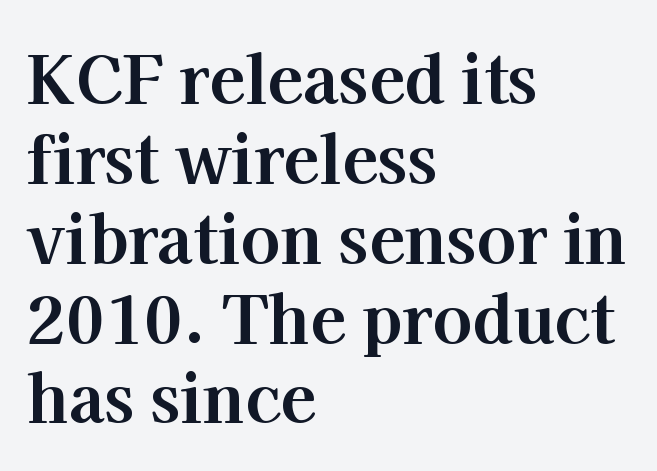
To sum up the face: it has serifs. Posture: upright roman. Character widths vary here, with narrow letters taking less room than wide ones. Notice how the passage keeps a crisp vertical edge on the left only. As a designer I'd log this as weight 700, bold.
